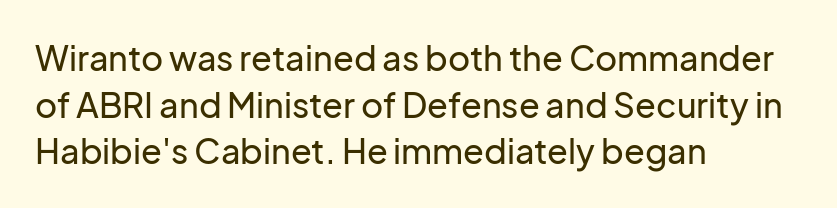
Horizontal alignment here is leftward, the default for most running prose. Interline gaps are of average width in this sample. Italic: no, the glyphs are upright roman. The typeface chosen for these lines omits serifs. Here the designer chose a conventional face with non-uniform glyph widths.
